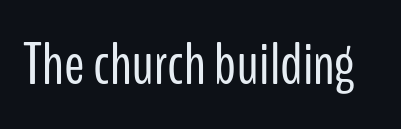
Q: Is the text bold? A: No.
Q: Is the text italic (slanted)? A: No, it is upright.
Q: Is the typeface a serif or a sans-serif typeface? A: Sans-serif.
Q: Is the text underlined? A: No.
Q: Is the spacing between letters normal or unusually wide? A: Normal.
Q: Width (condensed, normal, or wide)? A: Condensed.
Q: Stroke contrast? A: Low.
Q: x-height? A: Medium.
Q: Monospaced? A: No.
